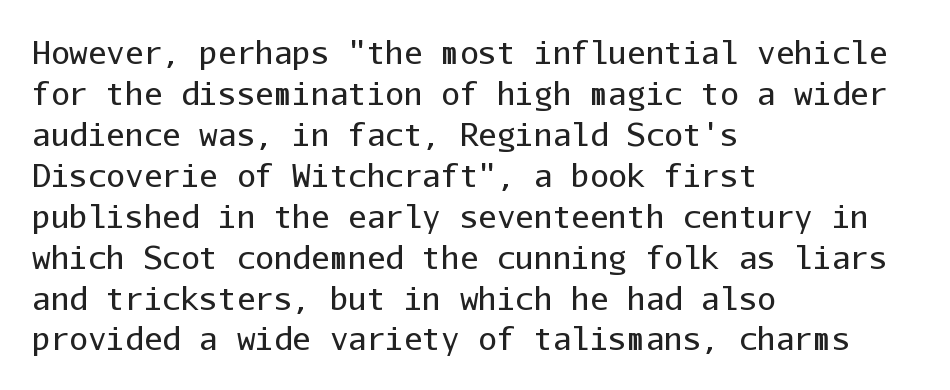
{"serif": "no", "italic": "no", "bold": "no", "weight": "regular", "width": "normal", "stroke_contrast": "low", "x_height": "medium", "monospaced": "yes", "underline": "no", "align": "left", "line_spacing": "normal", "line_spacing_ratio": 1.32, "letter_spacing": "normal", "letter_spacing_em": 0.0, "glyph_px": 31}
